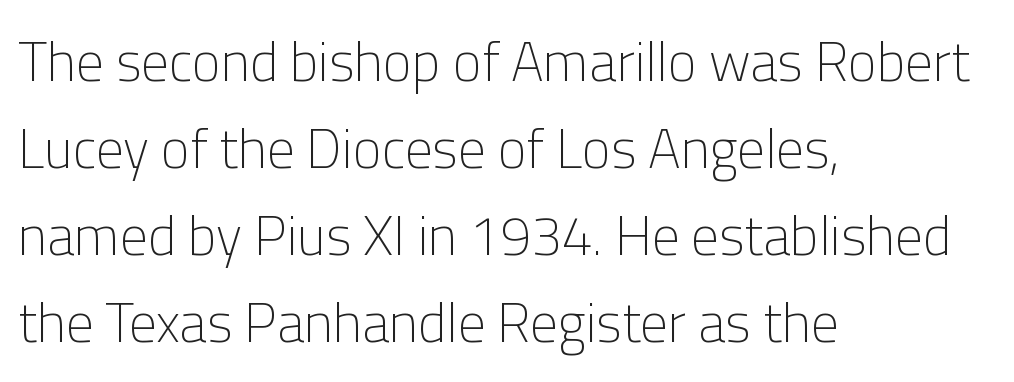
Q: Is the text bold? A: No.
Q: Is the text italic (slanted)? A: No, it is upright.
Q: Is the typeface a serif or a sans-serif typeface? A: Sans-serif.
Q: Is the text underlined? A: No.
Q: How is the paragraph aligned? A: Left-aligned.
Q: Is the spacing between letters normal or unusually wide? A: Normal.
Q: Is the spacing between lines tight, normal or loose? A: Normal.
Q: Width (condensed, normal, or wide)? A: Normal.
Q: Stroke contrast? A: Low.
Q: x-height? A: Medium.
Q: Monospaced? A: No.
